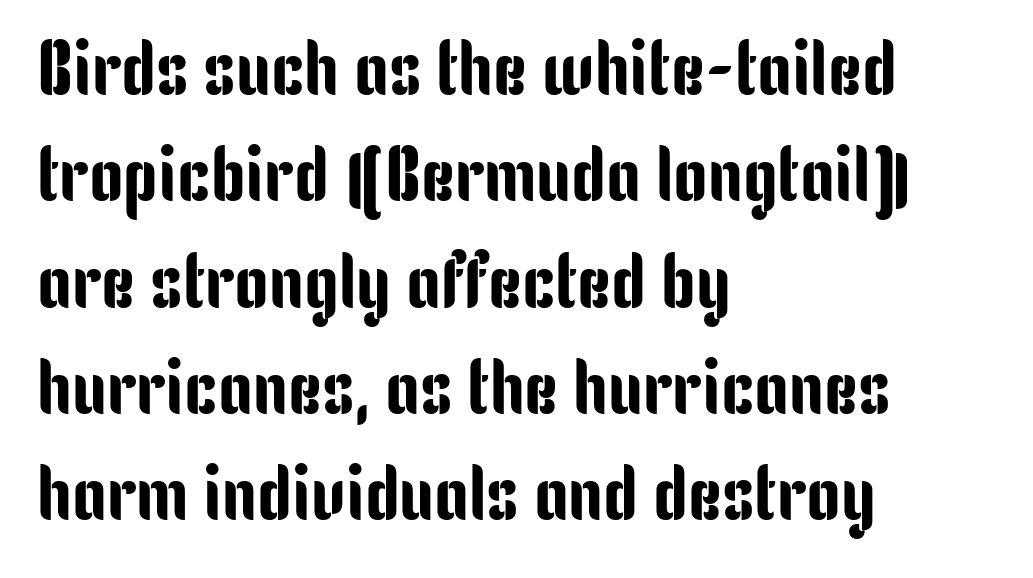
{"serif": "no", "italic": "no", "width": "condensed", "stroke_contrast": "low", "x_height": "medium", "monospaced": "no", "underline": "no", "align": "left", "line_spacing": "normal", "line_spacing_ratio": 1.38, "letter_spacing": "normal", "letter_spacing_em": 0.0, "glyph_px": 77}
